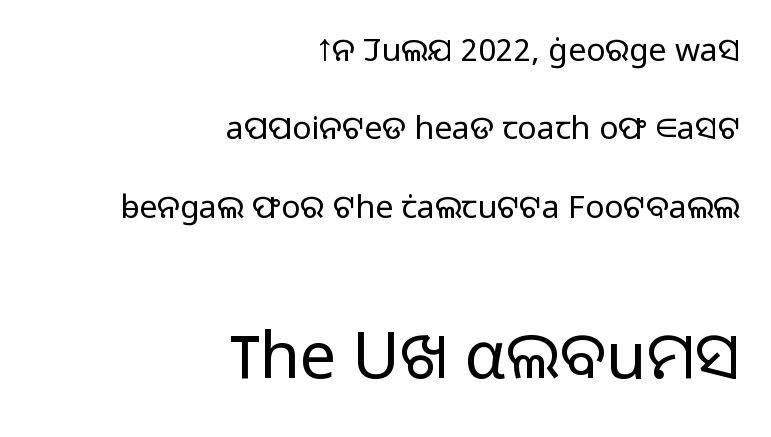
Teacher's note: observe the even right margin — that is flush-right alignment. No extra tracking has been applied to these lines. Weight: in the light-to-regular range. Summary of vertical rhythm: relaxed, with wide interline spacing. Underline: absent. This rendering employs a face without finishing strokes, i.e., a sans-serif.
